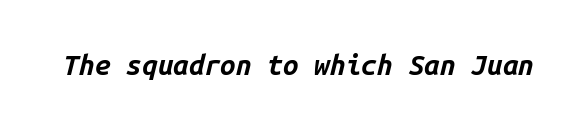
The image shows 28 px bold type, italic (leaning right), monospaced; set normal letter spacing, not underlined; low stroke contrast and a medium x-height.
